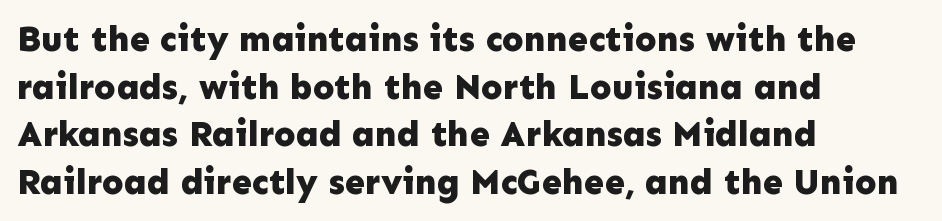
{"serif": "no", "italic": "no", "bold": "yes", "weight": "bold", "width": "normal", "stroke_contrast": "low", "x_height": "medium", "monospaced": "no", "underline": "no", "align": "left", "line_spacing": "normal", "line_spacing_ratio": 1.32, "letter_spacing": "normal", "letter_spacing_em": 0.0, "glyph_px": 36}
